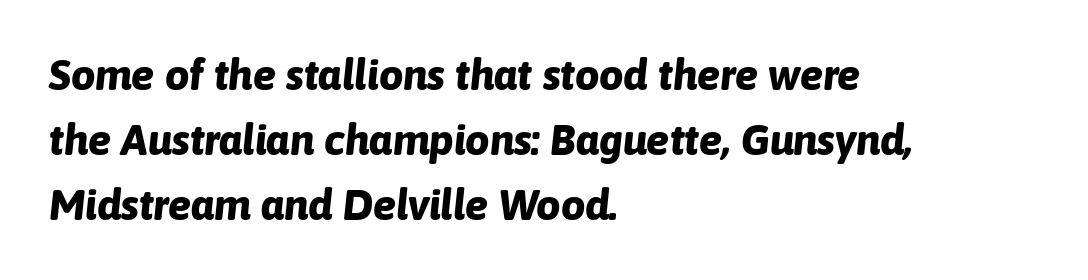
The vertical gap from one line to the next is medium. Notice how the passage keeps a crisp vertical edge on the left only. Spacing verdict: proportional, widths tailored to each character. Underline: absent. Emphasis-style slanted type is in use. The gaps between neighbouring characters are ordinary and unremarkable.
